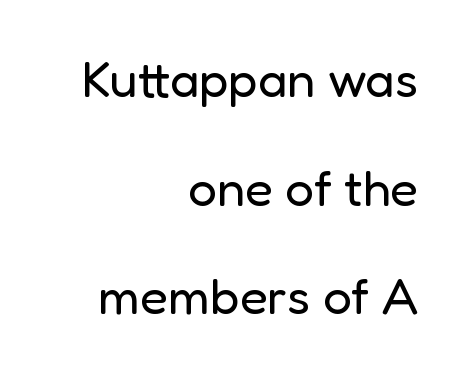
Q: Is the text bold? A: No.
Q: Is the text italic (slanted)? A: No, it is upright.
Q: Is the typeface a serif or a sans-serif typeface? A: Sans-serif.
Q: Is the text underlined? A: No.
Q: How is the paragraph aligned? A: Right-aligned.
Q: Is the spacing between letters normal or unusually wide? A: Normal.
Q: Is the spacing between lines tight, normal or loose? A: Loose.
Q: Width (condensed, normal, or wide)? A: Normal.
Q: Stroke contrast? A: Low.
Q: x-height? A: Medium.
Q: Monospaced? A: No.
